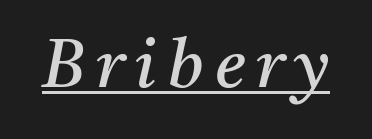
{"serif": "yes", "italic": "yes", "lean": "right", "slant_degrees": 11, "bold": "no", "weight": "regular", "width": "normal", "stroke_contrast": "medium", "x_height": "medium", "monospaced": "no", "underline": "yes", "glyph_px": 68}
